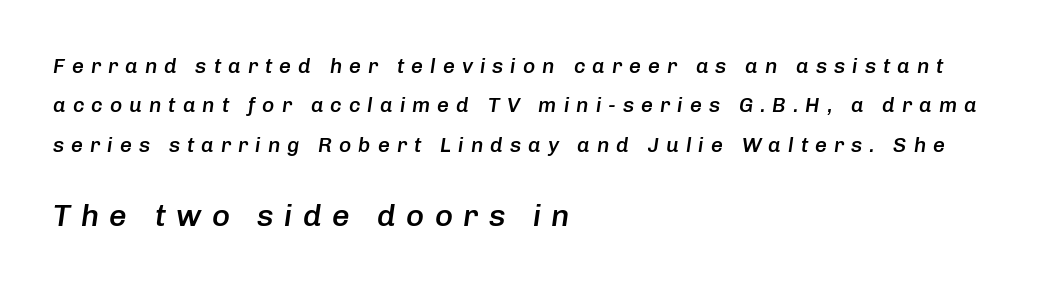
Q: Is the text bold? A: Semi-bold.
Q: Is the text italic (slanted)? A: Yes, it leans right by about 8 degrees.
Q: Is the text underlined? A: No.
Q: How is the paragraph aligned? A: Left-aligned.
Q: Is the spacing between letters normal or unusually wide? A: Unusually wide.
Q: Which block of text is set in a larger size, the first (top) or the second (bottom)? A: The second (bottom) one.
Q: Width (condensed, normal, or wide)? A: Normal.
Q: Stroke contrast? A: Low.
Q: x-height? A: Medium.
Q: Monospaced? A: No.
